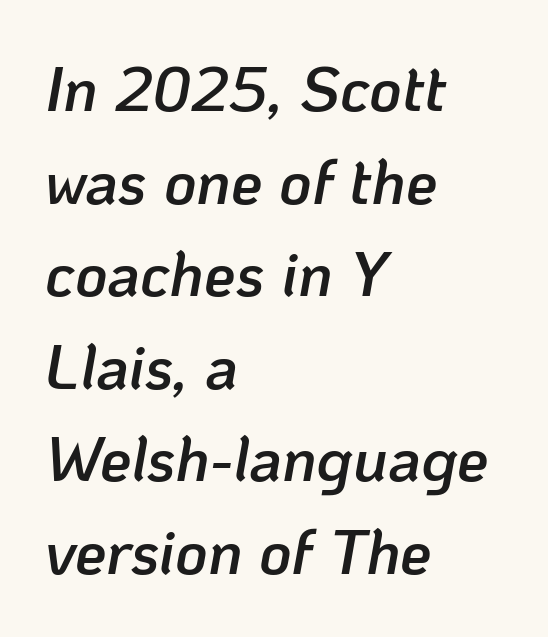
Q: Is the text bold? A: Semi-bold.
Q: Is the text italic (slanted)? A: Yes, it leans right by about 10 degrees.
Q: Is the text underlined? A: No.
Q: How is the paragraph aligned? A: Left-aligned.
Q: Is the spacing between letters normal or unusually wide? A: Normal.
Q: Is the spacing between lines tight, normal or loose? A: Normal.
Q: Width (condensed, normal, or wide)? A: Normal.
Q: Stroke contrast? A: Low.
Q: x-height? A: Medium.
Q: Monospaced? A: No.
